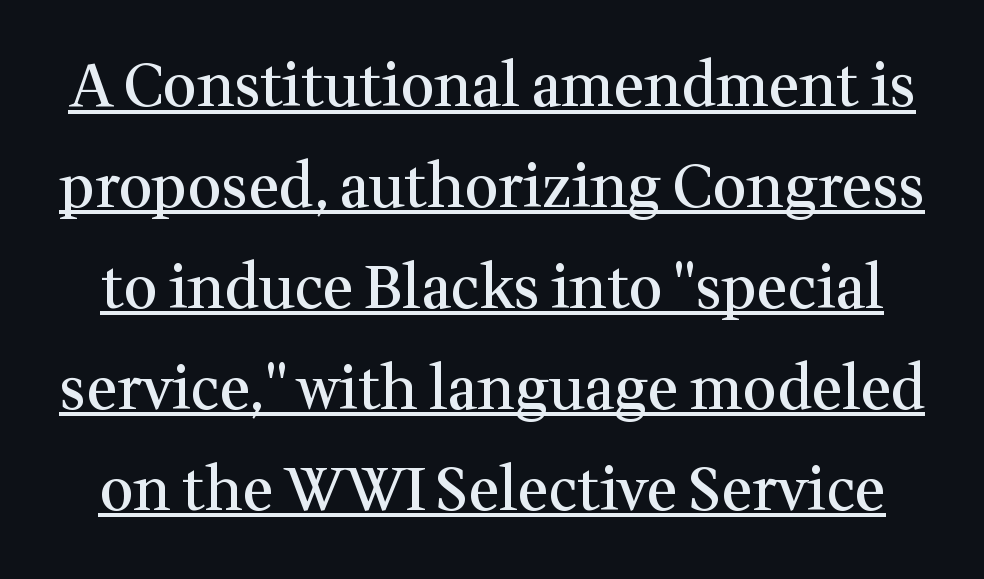
Q: Is the text bold? A: Semi-bold.
Q: Is the text italic (slanted)? A: No, it is upright.
Q: Is the typeface a serif or a sans-serif typeface? A: Serif.
Q: Is the text underlined? A: Yes.
Q: Is the spacing between letters normal or unusually wide? A: Normal.
Q: Width (condensed, normal, or wide)? A: Normal.
Q: Stroke contrast? A: Medium.
Q: x-height? A: Medium.
Q: Monospaced? A: No.
